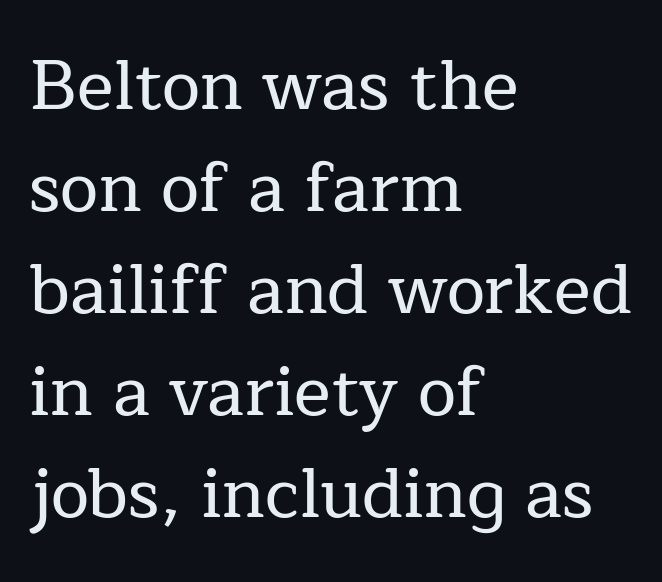
Q: Is the text italic (slanted)? A: No, it is upright.
Q: Is the typeface a serif or a sans-serif typeface? A: Serif.
Q: Is the text underlined? A: No.
Q: How is the paragraph aligned? A: Left-aligned.
Q: Is the spacing between letters normal or unusually wide? A: Normal.
Q: Is the spacing between lines tight, normal or loose? A: Normal.
Q: Width (condensed, normal, or wide)? A: Normal.
Q: Stroke contrast? A: Low.
Q: x-height? A: Medium.
Q: Monospaced? A: No.
